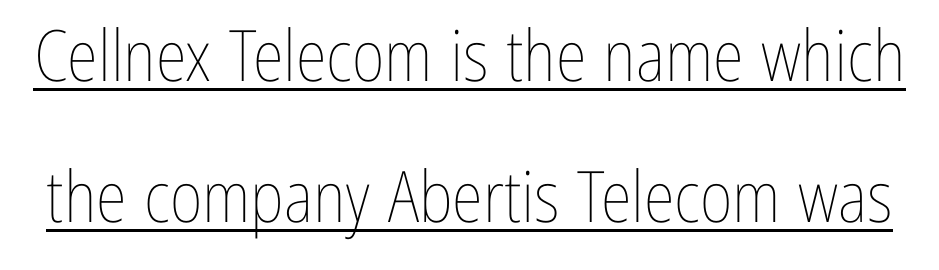
Notice the wide empty band between every row — that's loose leading. Tracking here is standard; glyphs follow each other at the usual distance. No heavy texture on the line: the type isn't bold. Proportional: the letters do not fall into vertical columns.
